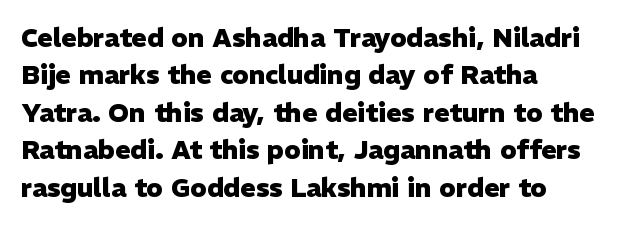
When letters stand straight like this, we call the style roman or upright. A clean baseline with only descenders dipping below it. Horizontally, the lines are justified to the leading edge only. Is there much room between lines? A standard amount, neither cramped nor airy.
